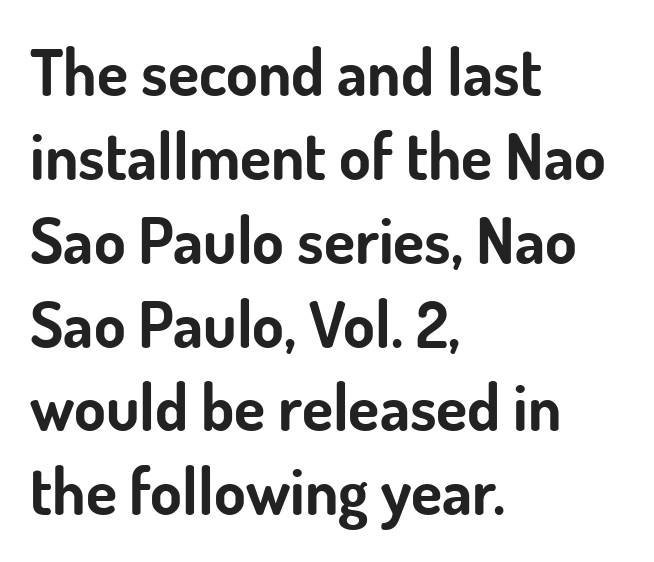
{"serif": "no", "italic": "no", "bold": "yes", "weight": "bold", "width": "normal", "stroke_contrast": "low", "x_height": "small", "monospaced": "no", "underline": "no", "align": "left", "line_spacing": "normal", "line_spacing_ratio": 1.31, "letter_spacing": "normal", "letter_spacing_em": 0.0, "glyph_px": 64}
